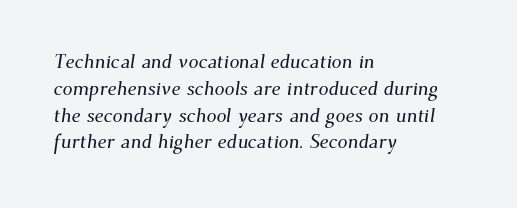
The image shows 20 px text type; set left-aligned, normal line spacing (1.34x), normal letter spacing, not underlined.
